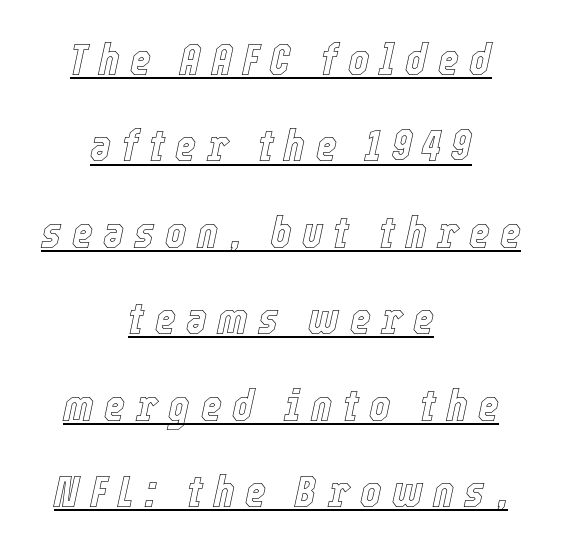
Casual observation: everything's sitting right in the middle. Here the designer chose a conventional face with non-uniform glyph widths. Loosely led — the rows are spread out. Caption: lettering with a line underneath.
